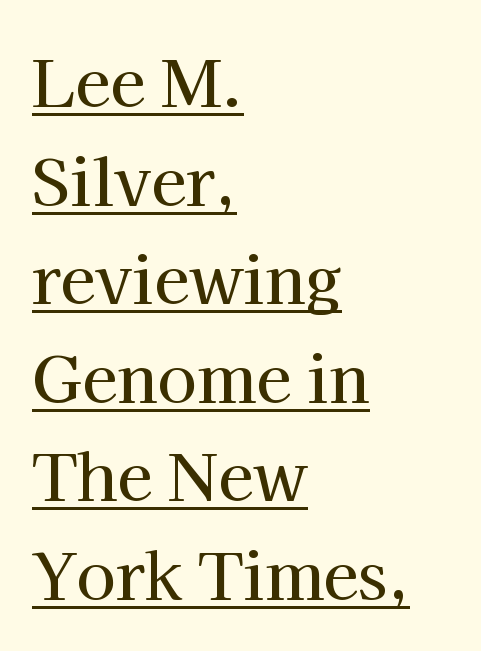
Q: Is the text italic (slanted)? A: No, it is upright.
Q: Is the typeface a serif or a sans-serif typeface? A: Serif.
Q: Is the text underlined? A: Yes.
Q: How is the paragraph aligned? A: Left-aligned.
Q: Is the spacing between letters normal or unusually wide? A: Normal.
Q: Is the spacing between lines tight, normal or loose? A: Normal.
Q: Width (condensed, normal, or wide)? A: Normal.
Q: Stroke contrast? A: High.
Q: x-height? A: Medium.
Q: Monospaced? A: No.
